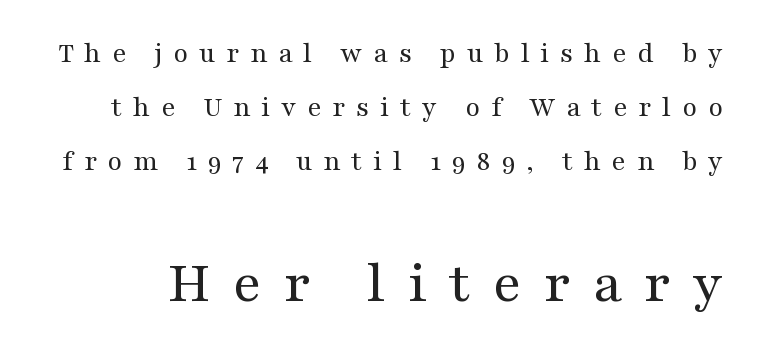
The image shows 61 px regular-weight, wide serif type, upright; set line spacing 1.8x, unusually wide letter spacing (+0.36 em), not underlined; the second (bottom) block is 2.03x larger; medium stroke contrast and a medium x-height.
